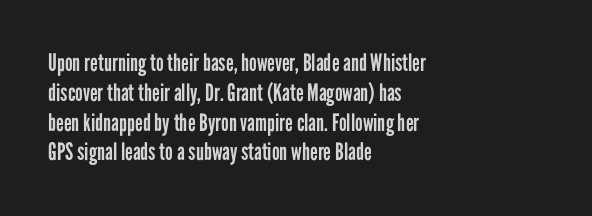
Q: Is the text bold? A: No.
Q: Is the text italic (slanted)? A: No, it is upright.
Q: Is the text underlined? A: No.
Q: How is the paragraph aligned? A: Left-aligned.
Q: Is the spacing between letters normal or unusually wide? A: Normal.
